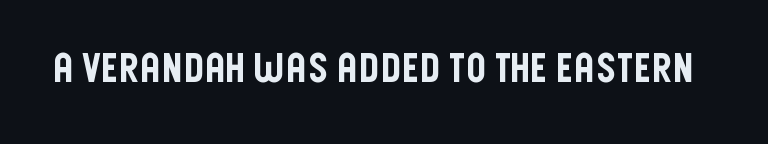
{"serif": "no", "italic": "no", "width": "condensed", "stroke_contrast": "low", "x_height": "large", "monospaced": "no", "underline": "no", "letter_spacing": "normal", "letter_spacing_em": 0.0, "glyph_px": 40}
